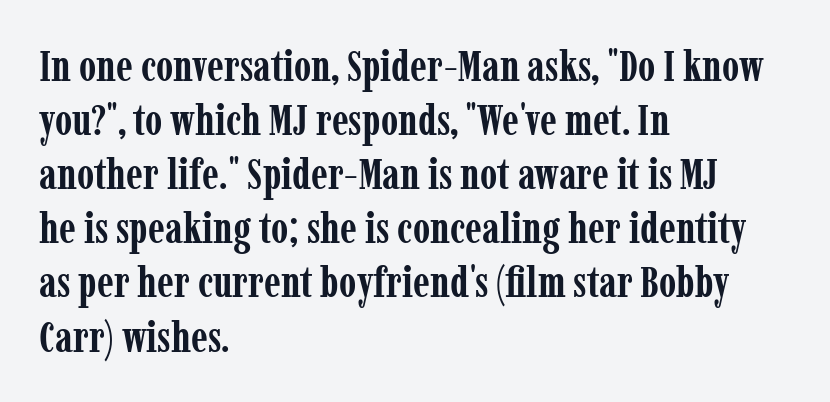
Q: Is the text bold? A: Yes.
Q: Is the text italic (slanted)? A: No, it is upright.
Q: Is the typeface a serif or a sans-serif typeface? A: Serif.
Q: Is the text underlined? A: No.
Q: How is the paragraph aligned? A: Left-aligned.
Q: Is the spacing between letters normal or unusually wide? A: Normal.
Q: Width (condensed, normal, or wide)? A: Condensed.
Q: Stroke contrast? A: Low.
Q: x-height? A: Medium.
Q: Monospaced? A: No.
